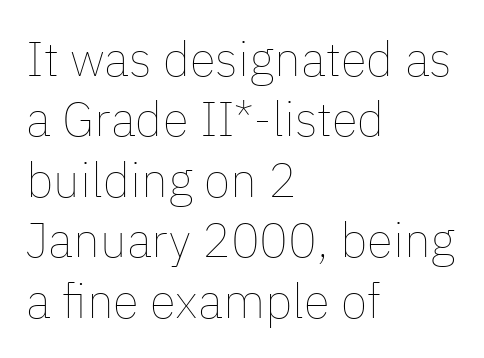
{"italic": "no", "bold": "no", "weight": "thin", "width": "normal", "stroke_contrast": "low", "x_height": "medium", "monospaced": "no", "underline": "no", "align": "left", "line_spacing": "normal", "line_spacing_ratio": 1.26, "letter_spacing": "normal", "letter_spacing_em": 0.0, "glyph_px": 48}
